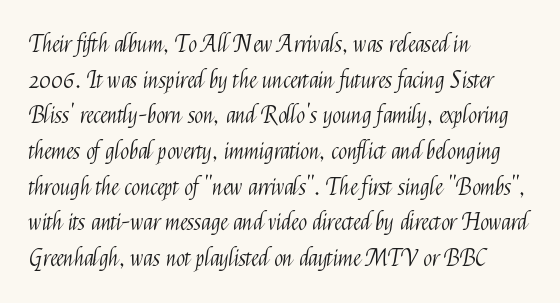
Q: Is the text bold? A: No.
Q: Is the text italic (slanted)? A: Yes.
Q: Is the text underlined? A: No.
Q: How is the paragraph aligned? A: Left-aligned.
Q: Is the spacing between letters normal or unusually wide? A: Normal.
Q: Is the spacing between lines tight, normal or loose? A: Normal.
